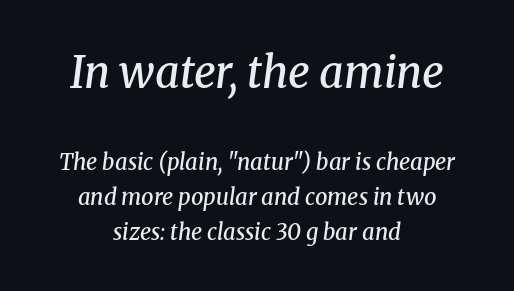
The image shows 43 px semibold serif type, italic (leaning right); set centered, normal line spacing (1.59x), normal letter spacing, not underlined; the first (top) block is 1.95x larger; medium stroke contrast and a medium x-height.
